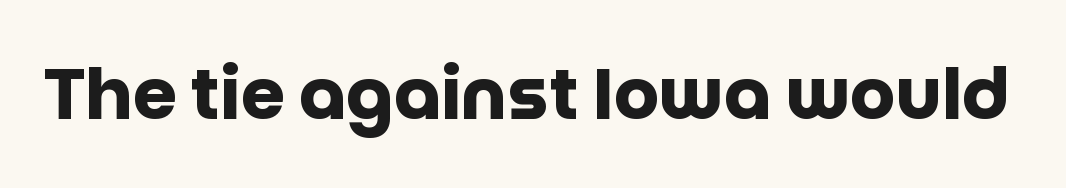
The image shows 71 px heavy sans-serif type, upright; set normal letter spacing, not underlined; low stroke contrast and a large x-height.
